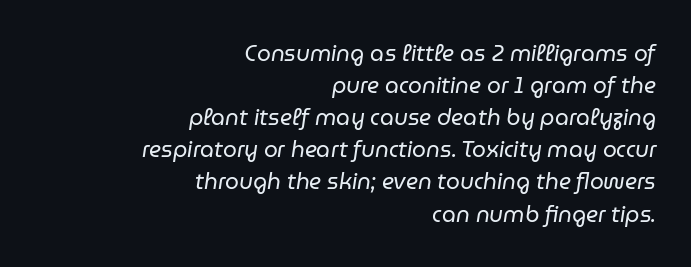
{"italic": "yes", "lean": "right", "slant_degrees": 9, "bold": "no", "underline": "no", "align": "right", "line_spacing": "normal", "line_spacing_ratio": 1.46, "letter_spacing": "normal", "letter_spacing_em": 0.0, "glyph_px": 22}
